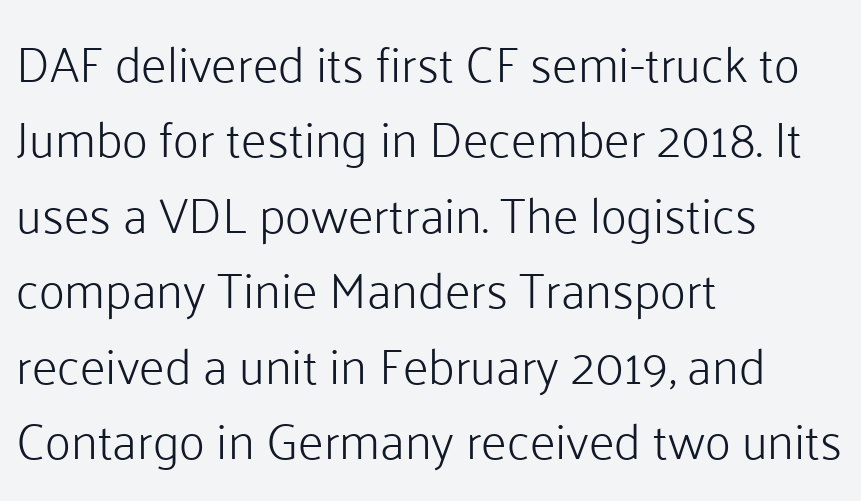
Q: Is the text bold? A: No.
Q: Is the text italic (slanted)? A: No, it is upright.
Q: Is the typeface a serif or a sans-serif typeface? A: Sans-serif.
Q: Is the text underlined? A: No.
Q: How is the paragraph aligned? A: Left-aligned.
Q: Is the spacing between letters normal or unusually wide? A: Normal.
Q: Is the spacing between lines tight, normal or loose? A: Normal.
Q: Width (condensed, normal, or wide)? A: Normal.
Q: Stroke contrast? A: Low.
Q: x-height? A: Medium.
Q: Monospaced? A: No.
